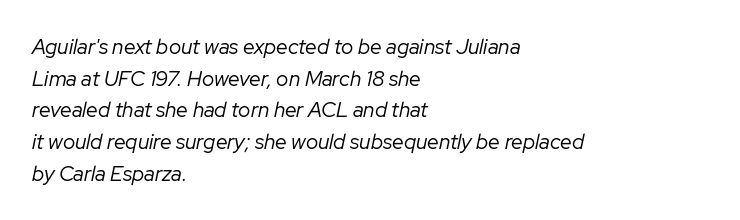
Q: Is the text bold? A: No.
Q: Is the text italic (slanted)? A: Yes, it leans right by about 12 degrees.
Q: Is the text underlined? A: No.
Q: How is the paragraph aligned? A: Left-aligned.
Q: Is the spacing between letters normal or unusually wide? A: Normal.
Q: Is the spacing between lines tight, normal or loose? A: Normal.
